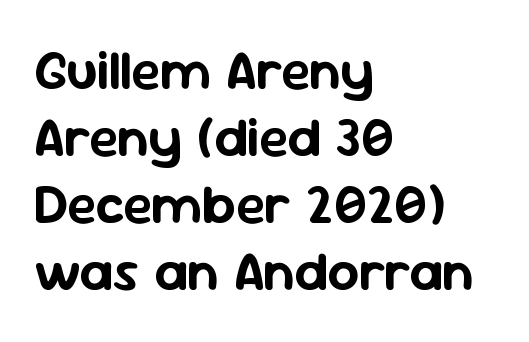
The image shows 55 px sans-serif type, upright; set left-aligned, line spacing 1.22x, normal letter spacing, not underlined; low stroke contrast and a medium x-height.
